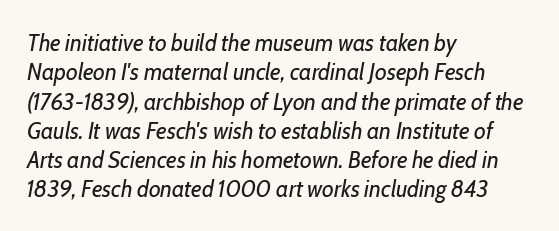
Q: Is the text bold? A: No.
Q: Is the text italic (slanted)? A: Yes, it leans right by about 10 degrees.
Q: Is the text underlined? A: No.
Q: How is the paragraph aligned? A: Left-aligned.
Q: Is the spacing between letters normal or unusually wide? A: Normal.
